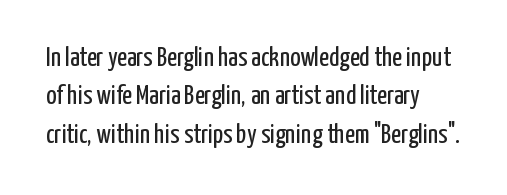
The image shows 27 px text type, upright; set normal line spacing (1.42x), normal letter spacing, not underlined.
